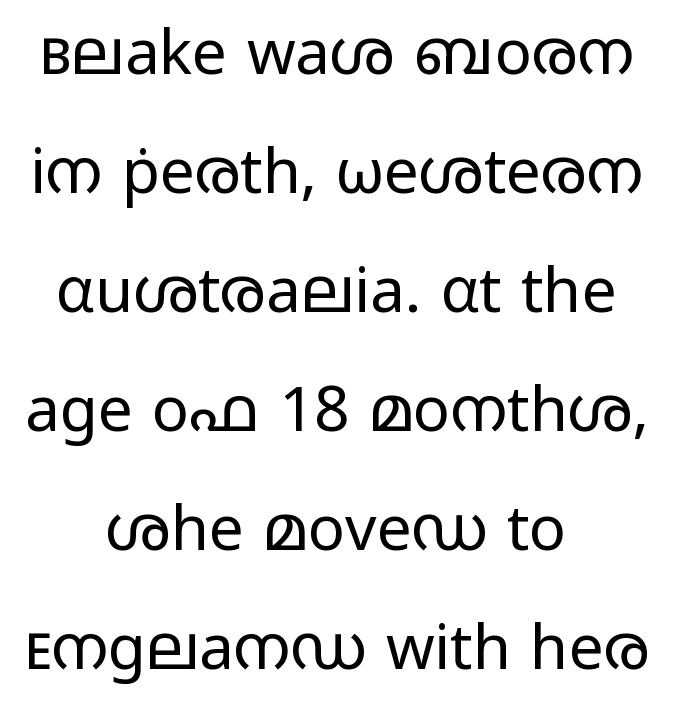
The image shows 62 px regular-weight, wide sans-serif type, upright; set centered, loose line spacing (1.92x), normal letter spacing, not underlined; low stroke contrast and a medium x-height.
